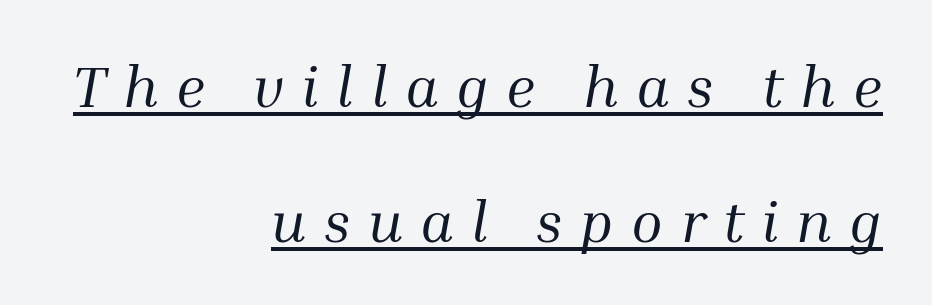
{"serif": "yes", "italic": "yes", "lean": "right", "slant_degrees": 10, "bold": "no", "weight": "regular", "width": "normal", "stroke_contrast": "medium", "x_height": "medium", "monospaced": "no", "underline": "yes", "align": "right", "line_spacing": "loose", "line_spacing_ratio": 2.32, "letter_spacing": "wide", "letter_spacing_em": 0.3, "glyph_px": 58}
